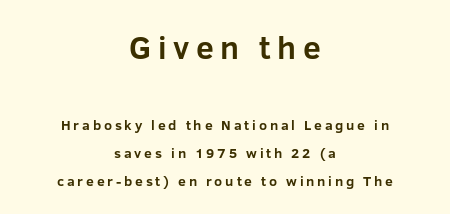
{"serif": "no", "italic": "no", "bold": "yes", "weight": "bold", "width": "normal", "stroke_contrast": "low", "x_height": "medium", "monospaced": "no", "underline": "no", "align": "center", "line_spacing": "loose", "line_spacing_ratio": 2.0, "letter_spacing": "wide", "letter_spacing_em": 0.2, "larger_block": "first", "size_ratio": 2.29, "glyph_px": 32}
